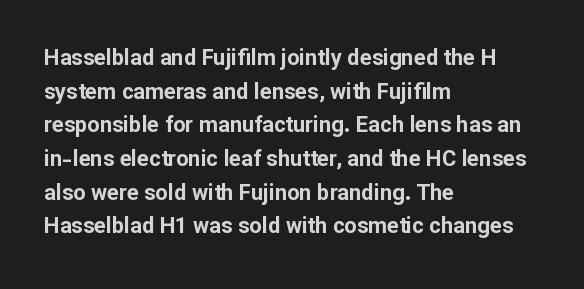
Q: Is the text bold? A: Yes.
Q: Is the text italic (slanted)? A: No, it is upright.
Q: Is the text underlined? A: No.
Q: How is the paragraph aligned? A: Left-aligned.
Q: Is the spacing between letters normal or unusually wide? A: Normal.
Q: Is the spacing between lines tight, normal or loose? A: Normal.
